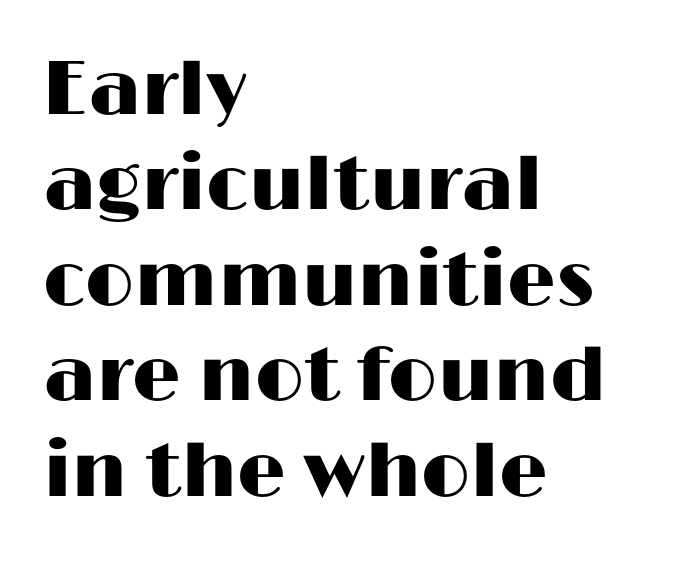
The image shows 77 px wide sans-serif type, upright; set left-aligned, line spacing 1.24x, normal letter spacing, not underlined; high stroke contrast and a medium x-height.
